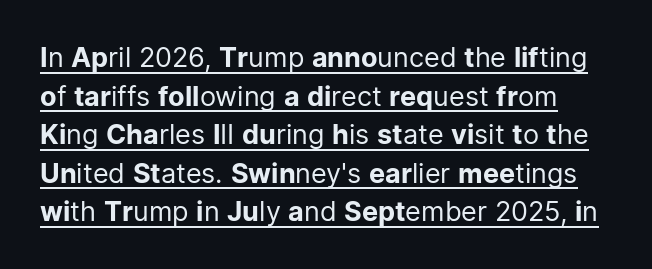
{"italic": "no", "bold": "no", "underline": "yes", "line_spacing": "normal", "line_spacing_ratio": 1.43, "letter_spacing": "normal", "letter_spacing_em": 0.0, "glyph_px": 27}
